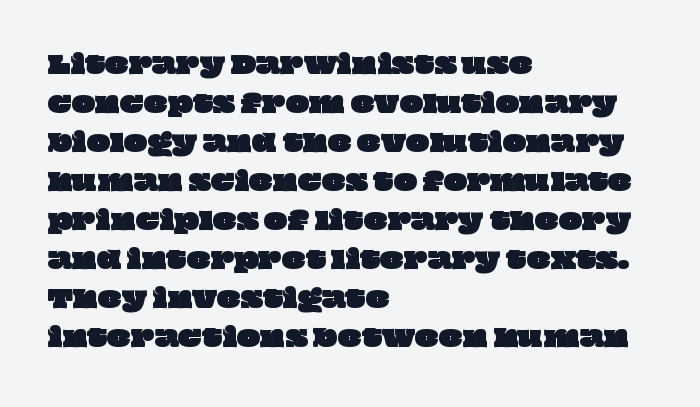
Nothing unusual about the tracking: characters are spaced as the font intends. The leading is moderate, giving the passage an even texture. Letters rest on an invisible, unmarked baseline. Leftover space on each line is placed entirely after the last word.
